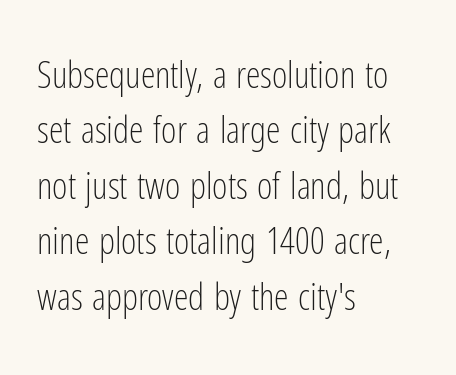
{"serif": "no", "italic": "no", "bold": "no", "weight": "light", "width": "condensed", "stroke_contrast": "low", "x_height": "medium", "monospaced": "no", "underline": "no", "align": "left", "line_spacing": "normal", "line_spacing_ratio": 1.5, "letter_spacing": "normal", "letter_spacing_em": 0.0, "glyph_px": 37}
